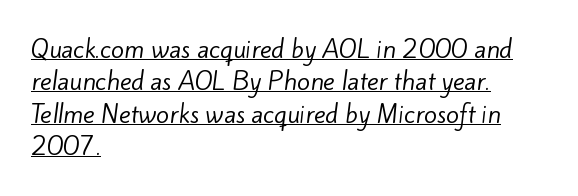
The image shows 24 px text type; set left-aligned, normal line spacing (1.35x), normal letter spacing, underlined.
